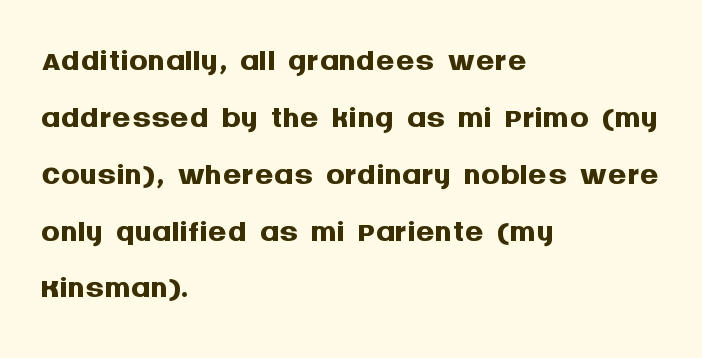
{"serif": "no", "italic": "no", "bold": "yes", "weight": "semibold", "width": "normal", "stroke_contrast": "medium", "x_height": "large", "monospaced": "no", "underline": "no", "align": "left", "line_spacing_ratio": 1.21, "letter_spacing": "normal", "letter_spacing_em": 0.0, "glyph_px": 47}
